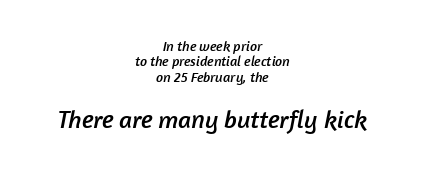
Q: Is the text underlined? A: No.
Q: How is the paragraph aligned? A: Centered.
Q: Is the spacing between letters normal or unusually wide? A: Normal.
Q: Is the spacing between lines tight, normal or loose? A: Tight.
Q: Which block of text is set in a larger size, the first (top) or the second (bottom)? A: The second (bottom) one.
